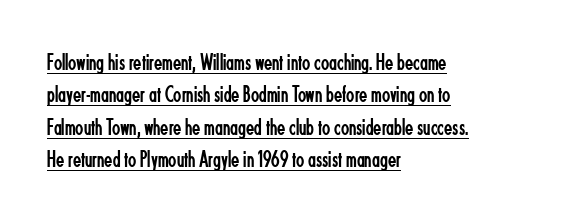
Q: Is the text bold? A: No.
Q: Is the text italic (slanted)? A: No, it is upright.
Q: Is the text underlined? A: Yes.
Q: How is the paragraph aligned? A: Left-aligned.
Q: Is the spacing between letters normal or unusually wide? A: Normal.
Q: Is the spacing between lines tight, normal or loose? A: Normal.
